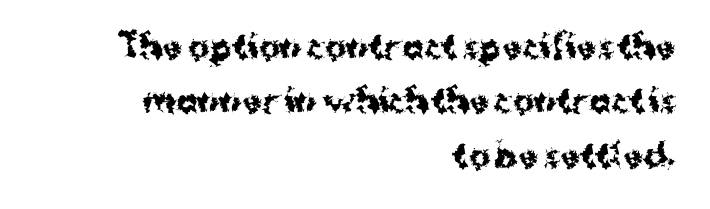
{"serif": "no", "italic": "no", "bold": "yes", "weight": "bold", "width": "normal", "stroke_contrast": "medium", "x_height": "medium", "monospaced": "no", "underline": "no", "align": "right", "line_spacing": "normal", "line_spacing_ratio": 1.7, "letter_spacing": "normal", "letter_spacing_em": 0.0, "glyph_px": 32}
